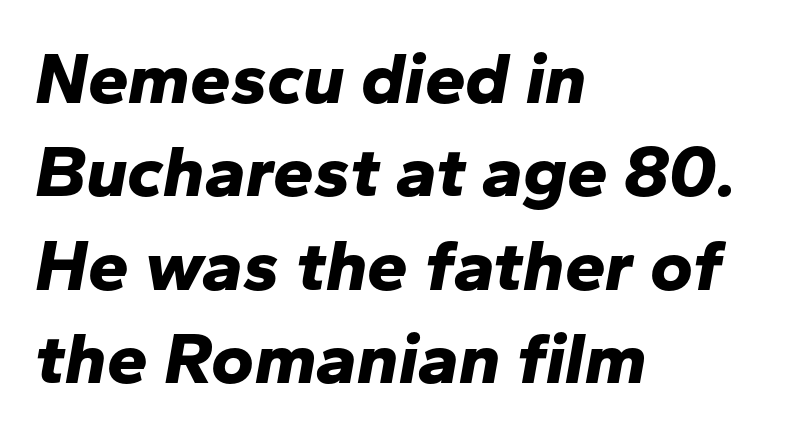
Q: Is the text bold? A: Yes.
Q: Is the text italic (slanted)? A: Yes, it leans right by about 10 degrees.
Q: Is the text underlined? A: No.
Q: How is the paragraph aligned? A: Left-aligned.
Q: Is the spacing between letters normal or unusually wide? A: Normal.
Q: Is the spacing between lines tight, normal or loose? A: Normal.
Q: Width (condensed, normal, or wide)? A: Normal.
Q: Stroke contrast? A: Low.
Q: x-height? A: Medium.
Q: Monospaced? A: No.
